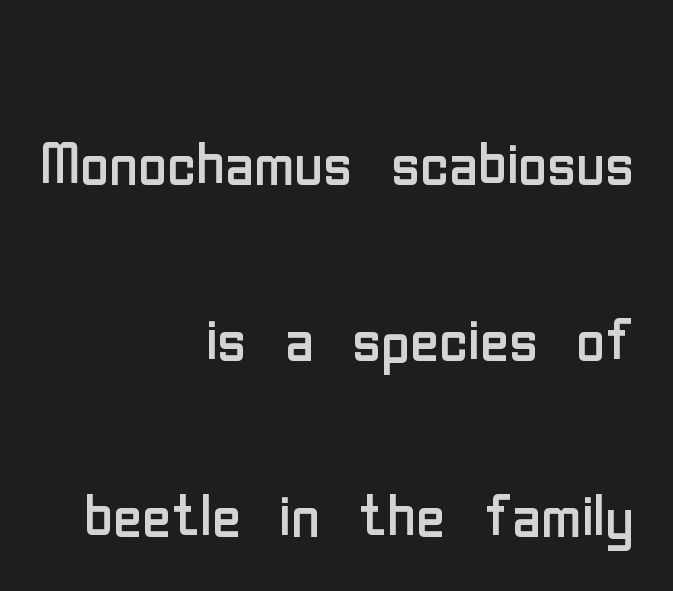
The image shows 79 px regular-weight, condensed sans-serif type, upright; set right-aligned, loose line spacing (2.23x), normal letter spacing, not underlined; low stroke contrast and a medium x-height.
